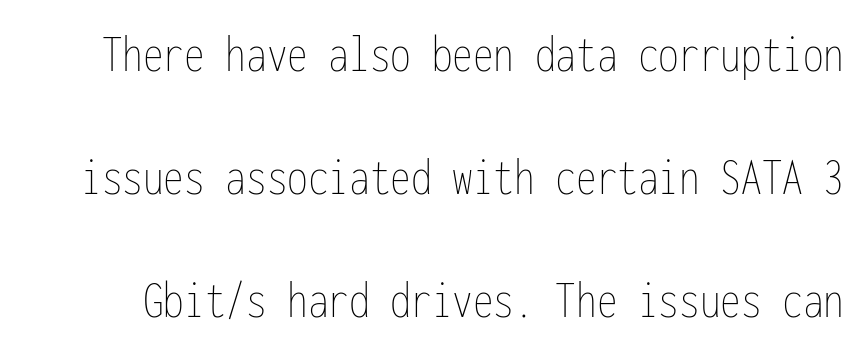
The image shows 55 px thin, condensed type, upright, monospaced; set loose line spacing (2.24x), normal letter spacing, not underlined; low stroke contrast and a medium x-height.
